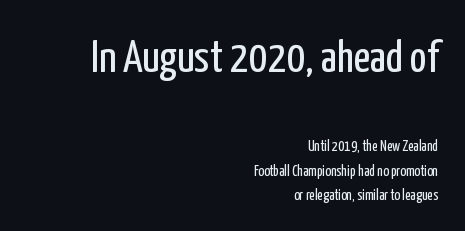
Q: Is the text bold? A: No.
Q: Is the text italic (slanted)? A: No, it is upright.
Q: Is the typeface a serif or a sans-serif typeface? A: Sans-serif.
Q: Is the text underlined? A: No.
Q: How is the paragraph aligned? A: Right-aligned.
Q: Is the spacing between letters normal or unusually wide? A: Normal.
Q: Is the spacing between lines tight, normal or loose? A: Normal.
Q: Which block of text is set in a larger size, the first (top) or the second (bottom)? A: The first (top) one.
Q: Width (condensed, normal, or wide)? A: Condensed.
Q: Stroke contrast? A: Low.
Q: x-height? A: Medium.
Q: Monospaced? A: No.
